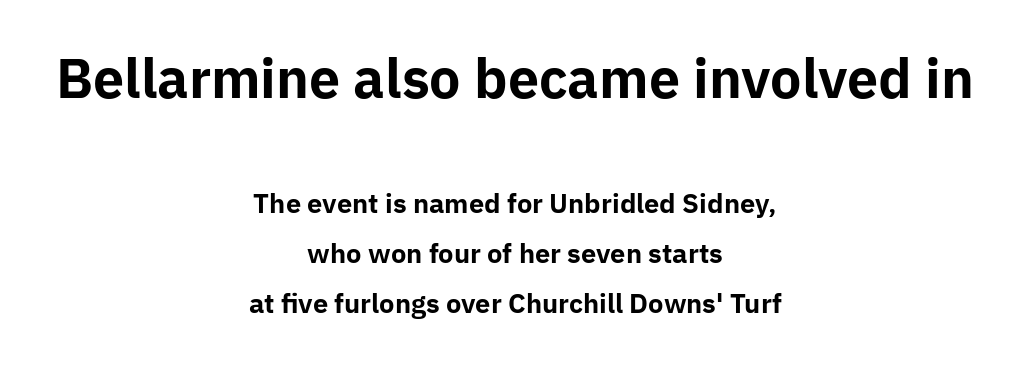
{"serif": "no", "italic": "no", "bold": "yes", "weight": "bold", "width": "normal", "stroke_contrast": "low", "x_height": "medium", "monospaced": "no", "underline": "no", "align": "center", "line_spacing": "loose", "line_spacing_ratio": 1.92, "letter_spacing": "normal", "letter_spacing_em": 0.0, "larger_block": "first", "size_ratio": 2.04, "glyph_px": 53}
